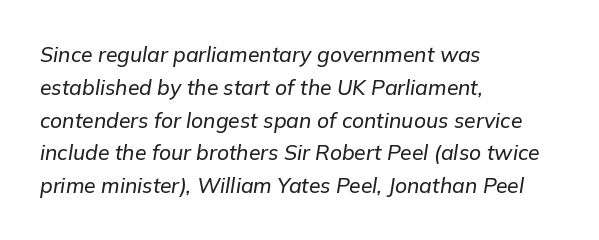
Q: Is the text italic (slanted)? A: Yes, it leans right by about 9 degrees.
Q: Is the text underlined? A: No.
Q: How is the paragraph aligned? A: Left-aligned.
Q: Is the spacing between letters normal or unusually wide? A: Normal.
Q: Is the spacing between lines tight, normal or loose? A: Normal.
